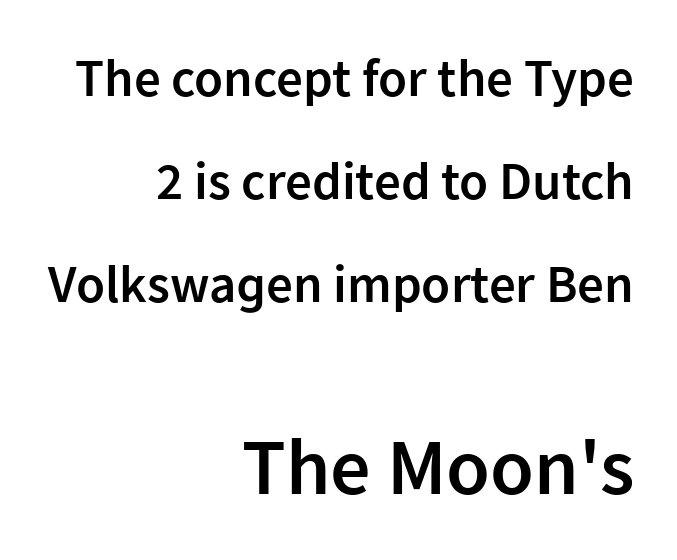
The line-height multiplier appears high, well above default. The specimen omits any rule beneath the text block's lines. Does the lettering tilt? It doesn't — this is upright. Spacing between characters is what you'd get straight out of the box.
